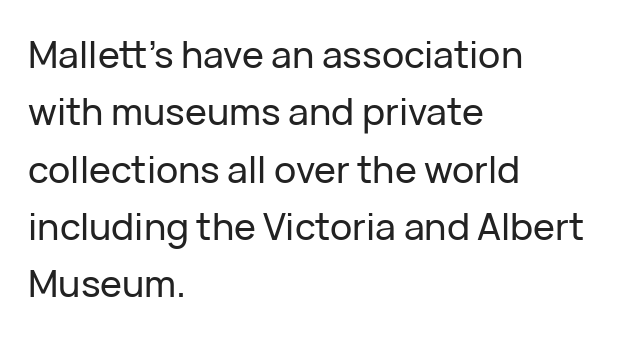
The image shows 37 px sans-serif type, upright; set left-aligned, normal line spacing (1.55x), normal letter spacing, not underlined; low stroke contrast and a medium x-height.
